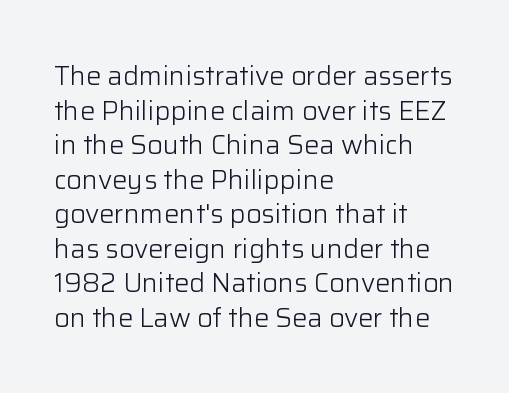
Q: Is the text bold? A: No.
Q: Is the text italic (slanted)? A: No, it is upright.
Q: Is the text underlined? A: No.
Q: How is the paragraph aligned? A: Left-aligned.
Q: Is the spacing between letters normal or unusually wide? A: Normal.
Q: Is the spacing between lines tight, normal or loose? A: Normal.
